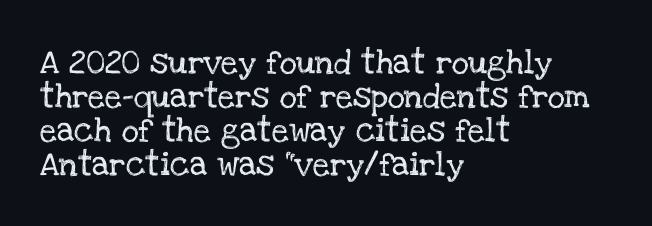
The image shows 24 px text type, upright; set left-aligned, normal line spacing (1.41x), normal letter spacing, not underlined.
